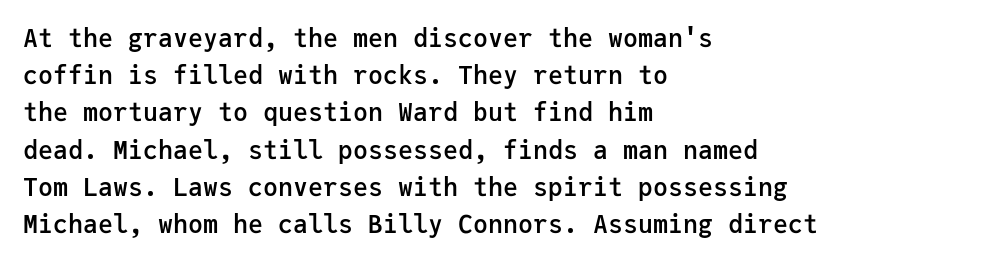
Normally led — the rows are evenly, conventionally spaced. Strokes here are thickened, but only to semibold level. Tracking value appears to be zero — textbook default spacing. A roman cut, with each character standing at attention. Teacher's note: observe the even left margin — that is flush-left alignment.
